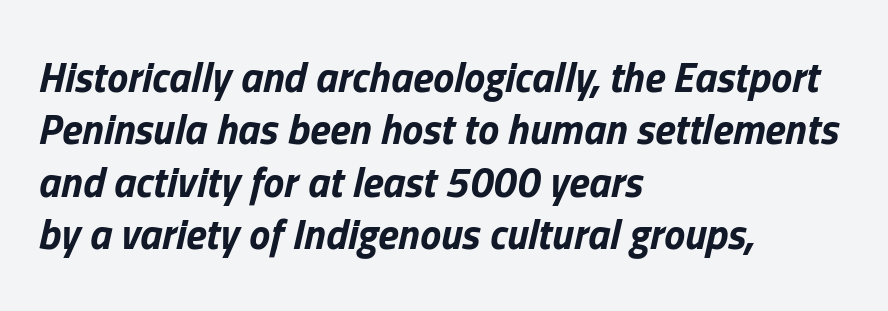
The image shows 42 px bold type, italic (leaning right); set left-aligned, normal line spacing (1.25x), normal letter spacing, not underlined; low stroke contrast and a medium x-height.
